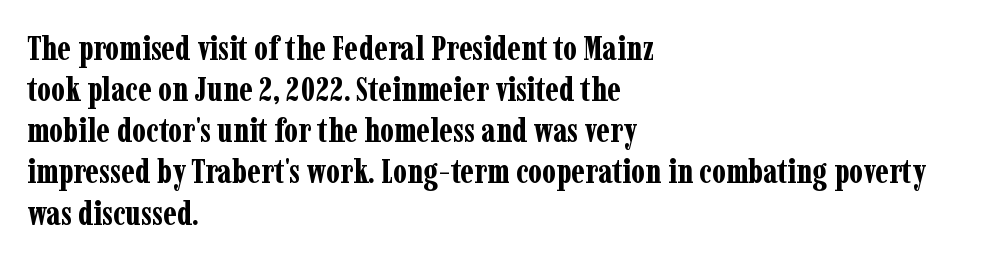
{"serif": "yes", "italic": "no", "bold": "yes", "weight": "bold", "width": "condensed", "stroke_contrast": "low", "x_height": "medium", "monospaced": "no", "underline": "no", "align": "left", "line_spacing_ratio": 1.21, "letter_spacing": "normal", "letter_spacing_em": 0.0, "glyph_px": 34}
